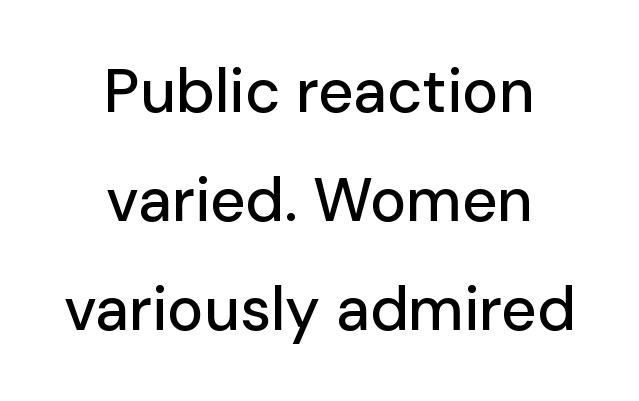
The image shows 61 px sans-serif type, upright; set centered, line spacing 1.79x, normal letter spacing, not underlined; low stroke contrast and a medium x-height.
